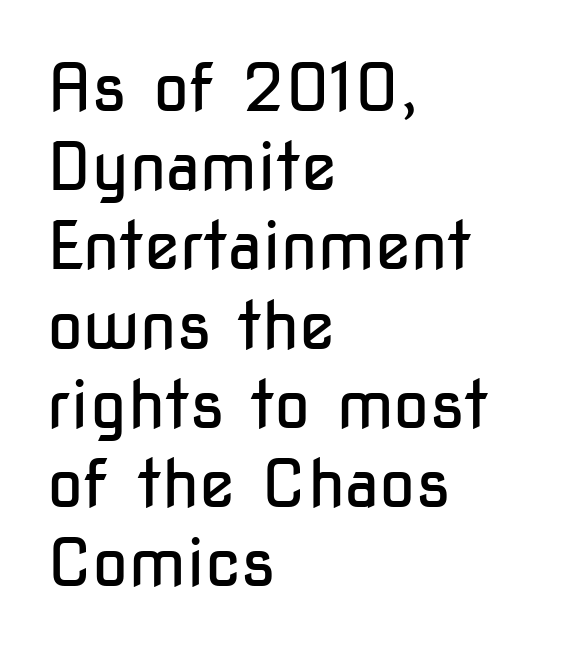
Posture: straight, roman, zero tilt. Looks like regular typesetting: each glyph gets only the width it needs. Every row of glyphs begins at an identical x-position on the left. The rendering keeps characters at their native spacing.
